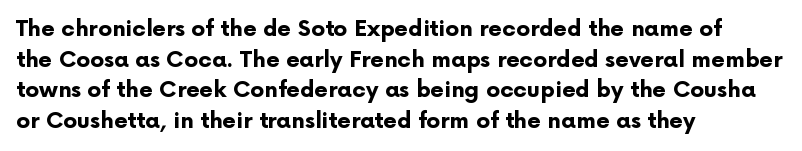
Q: Is the text bold? A: Yes.
Q: Is the text italic (slanted)? A: No, it is upright.
Q: Is the text underlined? A: No.
Q: How is the paragraph aligned? A: Left-aligned.
Q: Is the spacing between letters normal or unusually wide? A: Normal.
Q: Is the spacing between lines tight, normal or loose? A: Normal.
